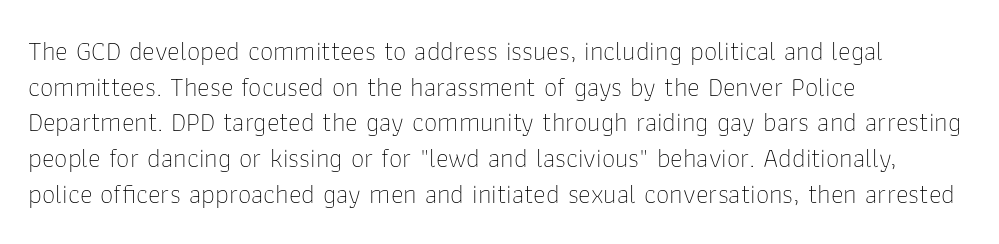
{"italic": "no", "bold": "no", "underline": "no", "align": "left", "line_spacing": "normal", "line_spacing_ratio": 1.32, "letter_spacing": "normal", "letter_spacing_em": 0.0, "glyph_px": 27}
